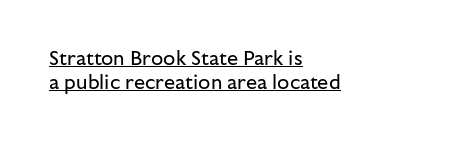
{"italic": "no", "bold": "no", "underline": "yes", "align": "left", "line_spacing_ratio": 1.2, "letter_spacing": "normal", "letter_spacing_em": 0.0, "glyph_px": 20}
